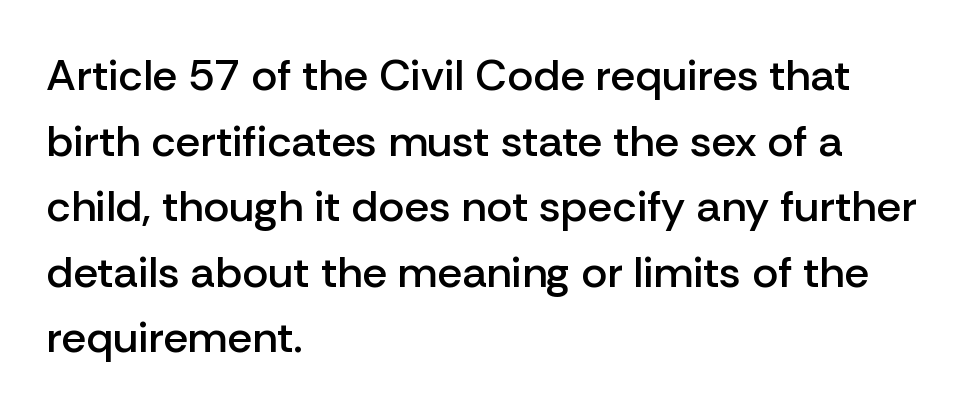
The image shows 44 px semibold sans-serif type, upright; set left-aligned, normal line spacing (1.49x), normal letter spacing, not underlined; low stroke contrast and a medium x-height.
